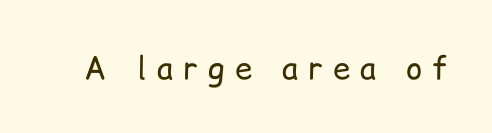
Q: Is the text bold? A: No.
Q: Is the text italic (slanted)? A: No, it is upright.
Q: Is the typeface a serif or a sans-serif typeface? A: Sans-serif.
Q: Is the text underlined? A: No.
Q: Is the spacing between letters normal or unusually wide? A: Unusually wide.
Q: Width (condensed, normal, or wide)? A: Normal.
Q: Stroke contrast? A: Low.
Q: x-height? A: Medium.
Q: Monospaced? A: No.
